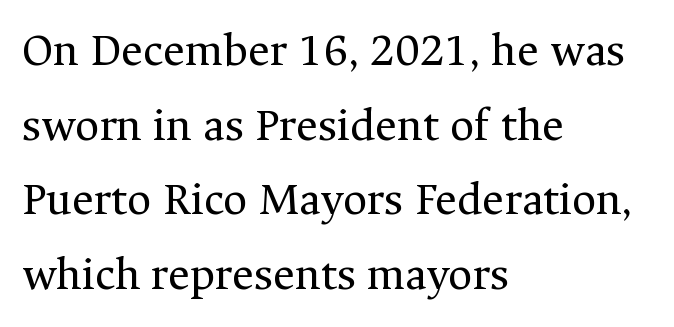
{"serif": "yes", "italic": "no", "bold": "no", "weight": "regular", "width": "normal", "stroke_contrast": "medium", "x_height": "medium", "monospaced": "no", "underline": "no", "align": "left", "line_spacing": "normal", "line_spacing_ratio": 1.59, "letter_spacing": "normal", "letter_spacing_em": 0.0, "glyph_px": 47}
